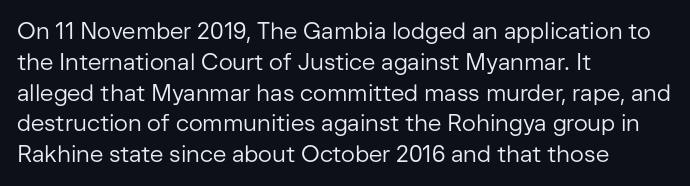
The image shows 23 px text type, upright; set left-aligned, normal line spacing (1.34x), normal letter spacing, not underlined.
